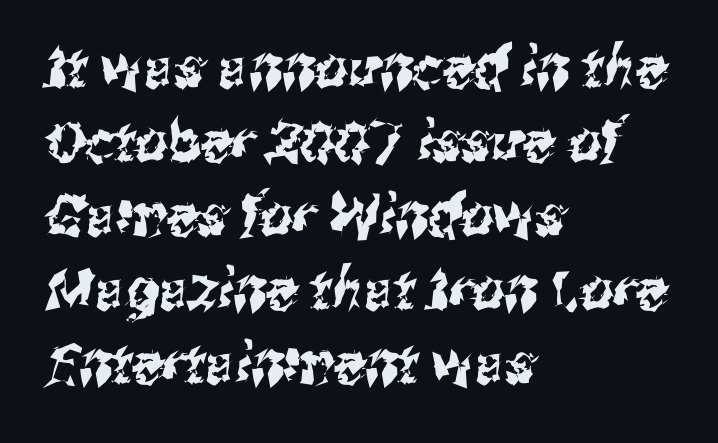
This block has exactly the height ordinary leading produces. Anything drawn beneath the words? Only blank space. Classification — sans serif. Compared with typical body copy, the letter spacing here is the same. Think of a printed novel: that variable character pitch is what you see here.
